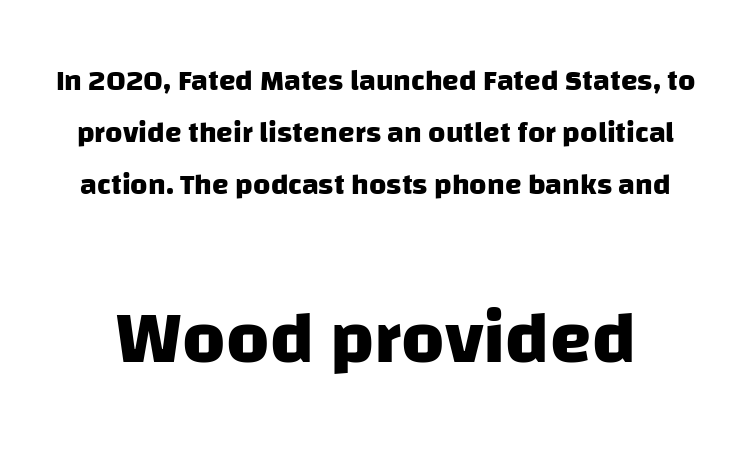
Looks like regular typesetting: each glyph gets only the width it needs. Heavy-handed strokes throughout: this text is bold. No word sits above an underline. Spacing between characters is what you'd get straight out of the box. Character size in the trailing block exceeds that of the leading block. Check where the strokes stop: nothing finishes them off — pure sans.
